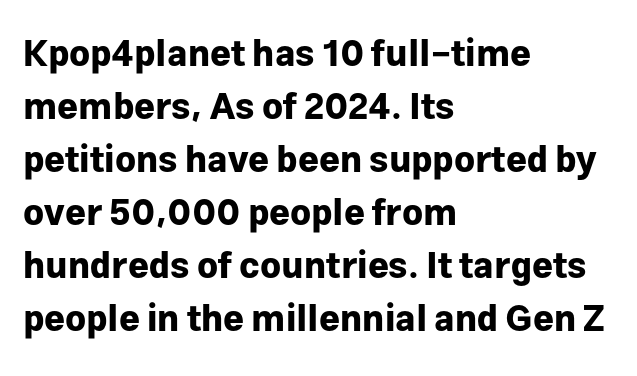
{"serif": "no", "italic": "no", "bold": "yes", "weight": "bold", "width": "normal", "stroke_contrast": "low", "x_height": "medium", "monospaced": "no", "underline": "no", "align": "left", "line_spacing": "normal", "line_spacing_ratio": 1.47, "letter_spacing": "normal", "letter_spacing_em": 0.0, "glyph_px": 36}
